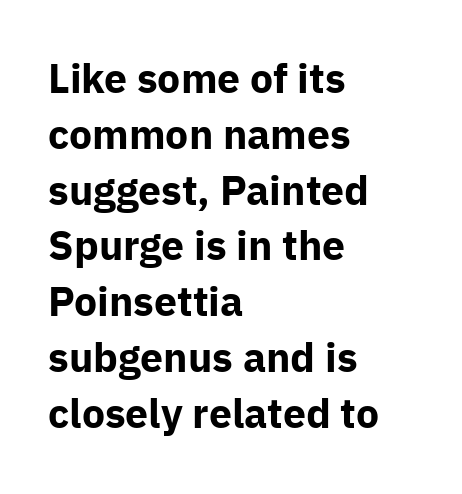
The image shows 41 px bold sans-serif type, upright; set left-aligned, normal line spacing (1.36x), normal letter spacing, not underlined; low stroke contrast and a medium x-height.
